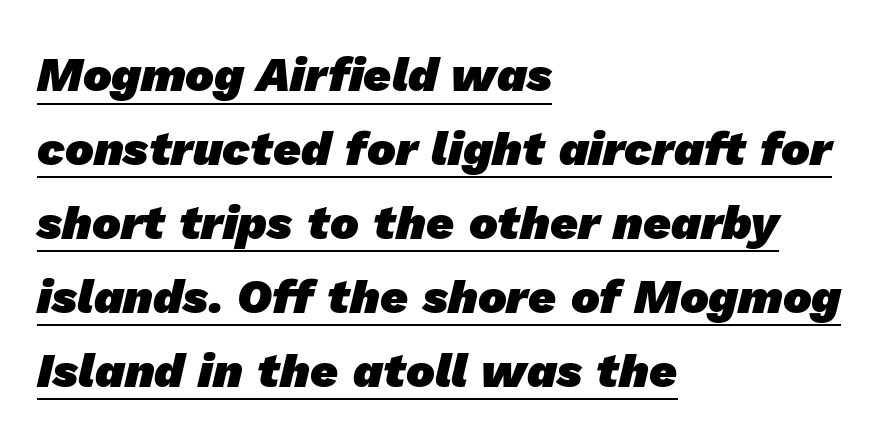
The image shows 48 px heavy sans-serif type; set left-aligned, normal line spacing (1.54x), normal letter spacing, underlined; low stroke contrast and a medium x-height.
